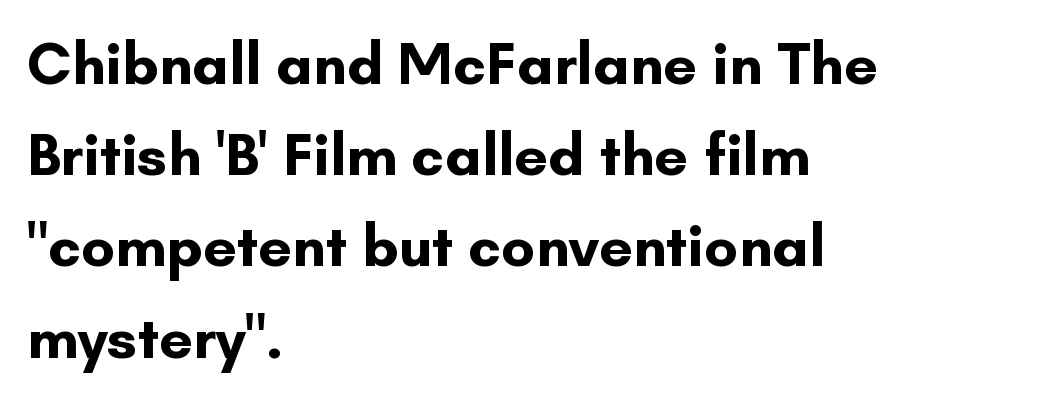
The image shows 60 px bold sans-serif type, upright; set left-aligned, normal line spacing (1.52x), normal letter spacing, not underlined; low stroke contrast and a small x-height.
